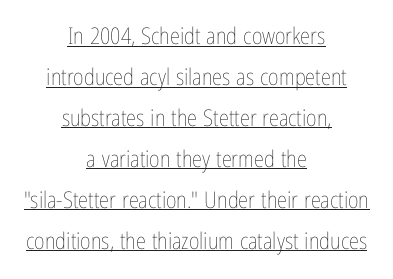
Q: Is the text bold? A: No.
Q: Is the text italic (slanted)? A: No, it is upright.
Q: Is the text underlined? A: Yes.
Q: How is the paragraph aligned? A: Centered.
Q: Is the spacing between letters normal or unusually wide? A: Normal.
